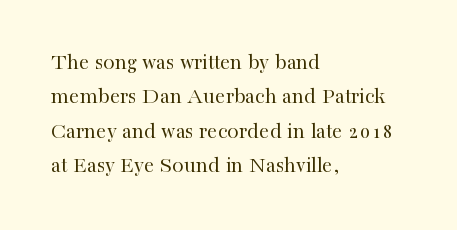
Observe the ordinary spacing: letters are neighbours, not strangers. Only glyphs here, with clear space below each row. Honestly, the row spacing looks completely unremarkable. No letter is thick-stroked: the sample isn't bold.
